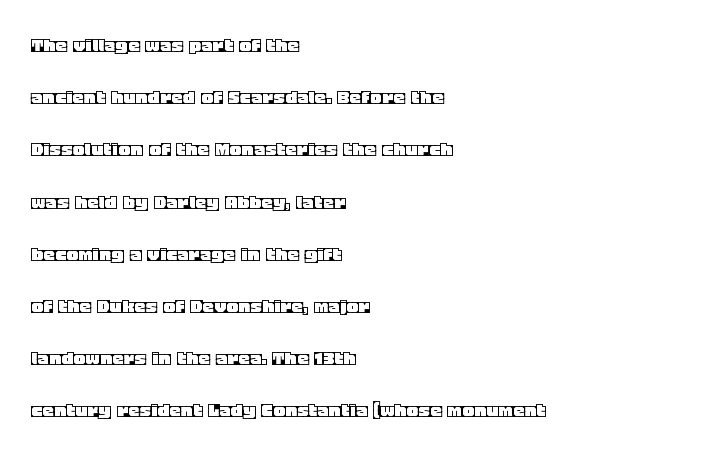
{"italic": "no", "underline": "no", "align": "left", "line_spacing": "loose", "line_spacing_ratio": 2.27, "letter_spacing": "normal", "letter_spacing_em": 0.0, "glyph_px": 23}
